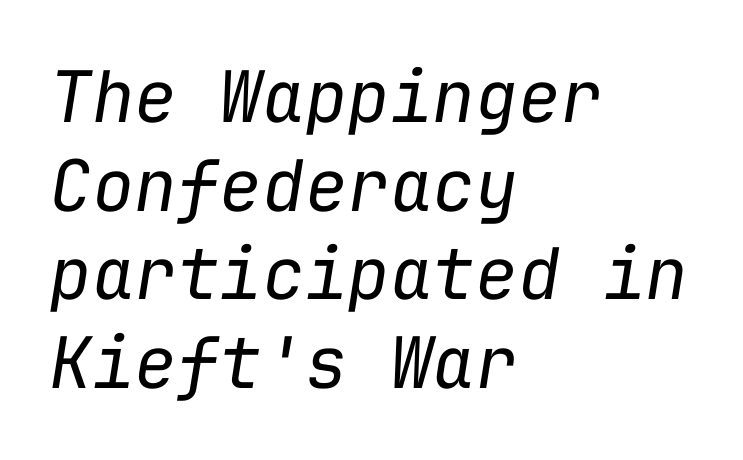
Q: Is the text bold? A: No.
Q: Is the text italic (slanted)? A: Yes, it leans right by about 9 degrees.
Q: Is the text underlined? A: No.
Q: How is the paragraph aligned? A: Left-aligned.
Q: Is the spacing between letters normal or unusually wide? A: Normal.
Q: Is the spacing between lines tight, normal or loose? A: Normal.
Q: Width (condensed, normal, or wide)? A: Normal.
Q: Stroke contrast? A: Low.
Q: x-height? A: Medium.
Q: Monospaced? A: Yes.
